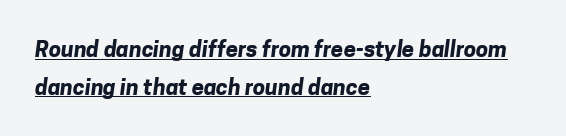
The image shows 22 px bold type; set left-aligned, line spacing 1.71x, normal letter spacing, underlined.
